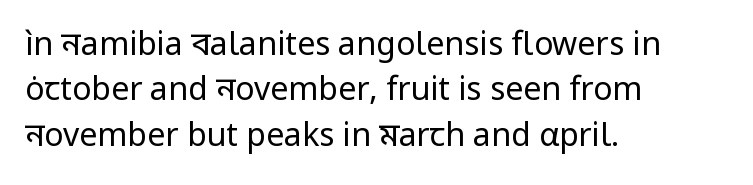
The image shows 32 px regular-weight sans-serif type, upright; set left-aligned, normal line spacing (1.42x), normal letter spacing, not underlined; low stroke contrast and a medium x-height.
